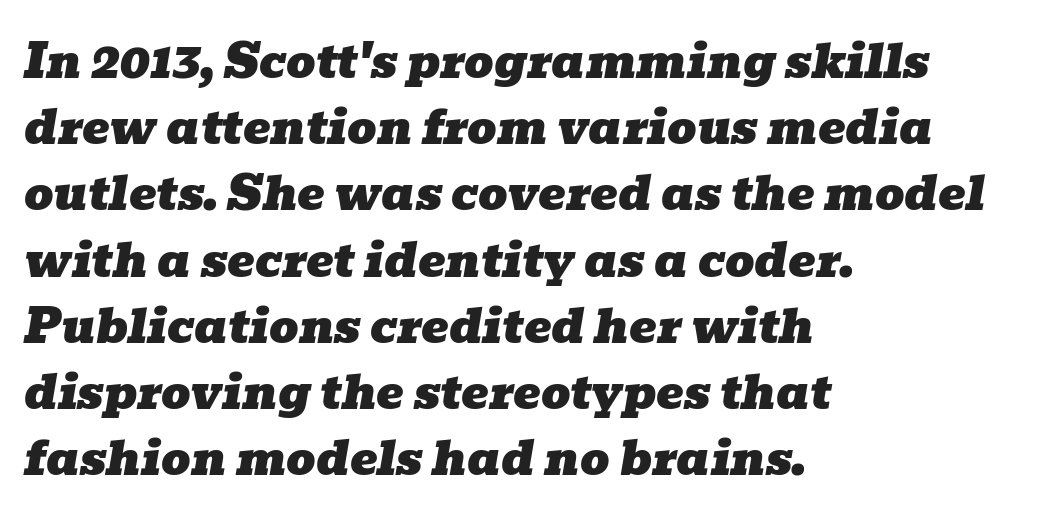
The image shows 46 px wide serif type, italic (leaning right); set left-aligned, normal line spacing (1.44x), normal letter spacing, not underlined; low stroke contrast and a medium x-height.
